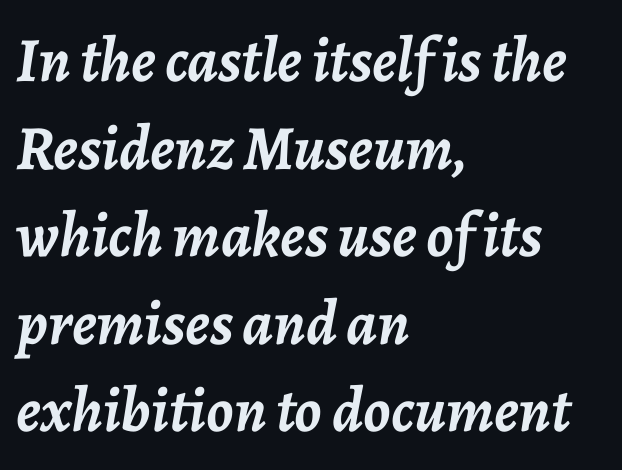
Q: Is the text bold? A: Yes.
Q: Is the text italic (slanted)? A: Yes, it leans right by about 7 degrees.
Q: Is the text underlined? A: No.
Q: How is the paragraph aligned? A: Left-aligned.
Q: Is the spacing between letters normal or unusually wide? A: Normal.
Q: Is the spacing between lines tight, normal or loose? A: Normal.
Q: Width (condensed, normal, or wide)? A: Normal.
Q: Stroke contrast? A: Low.
Q: x-height? A: Medium.
Q: Monospaced? A: No.
